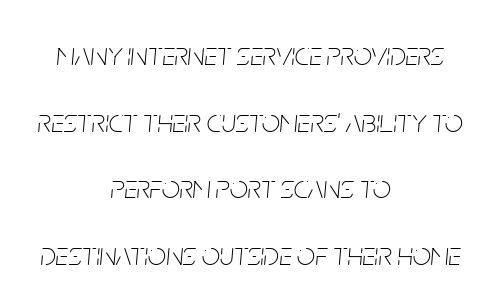
{"italic": "yes", "lean": "right", "slant_degrees": 5, "bold": "no", "weight": "thin", "width": "condensed", "stroke_contrast": "low", "x_height": "large", "monospaced": "no", "underline": "no", "align": "center", "line_spacing": "loose", "line_spacing_ratio": 2.08, "letter_spacing": "normal", "letter_spacing_em": 0.0, "glyph_px": 32}
